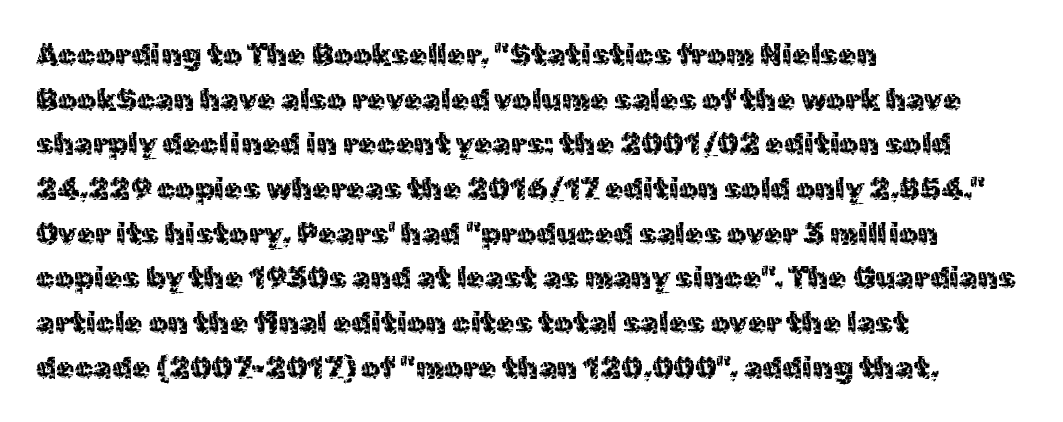
The image shows 30 px regular-weight sans-serif type, upright; set left-aligned, normal line spacing (1.49x), normal letter spacing, not underlined; a medium x-height.
